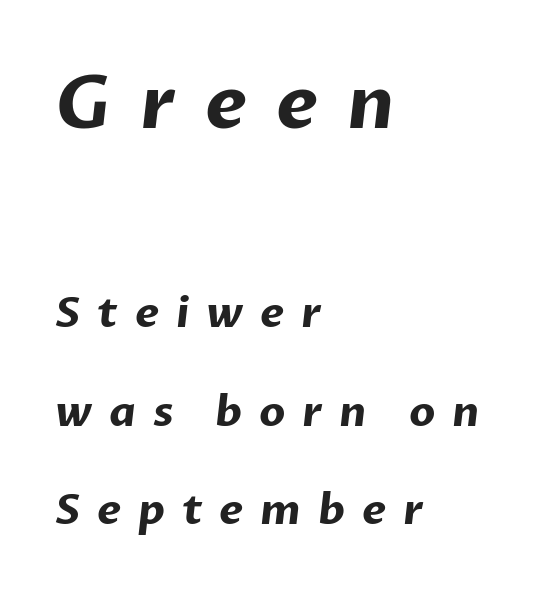
Q: Is the text bold? A: Yes.
Q: Is the typeface a serif or a sans-serif typeface? A: Sans-serif.
Q: Is the text underlined? A: No.
Q: How is the paragraph aligned? A: Left-aligned.
Q: Is the spacing between letters normal or unusually wide? A: Unusually wide.
Q: Is the spacing between lines tight, normal or loose? A: Loose.
Q: Which block of text is set in a larger size, the first (top) or the second (bottom)? A: The first (top) one.
Q: Width (condensed, normal, or wide)? A: Normal.
Q: Stroke contrast? A: Low.
Q: x-height? A: Medium.
Q: Monospaced? A: No.
